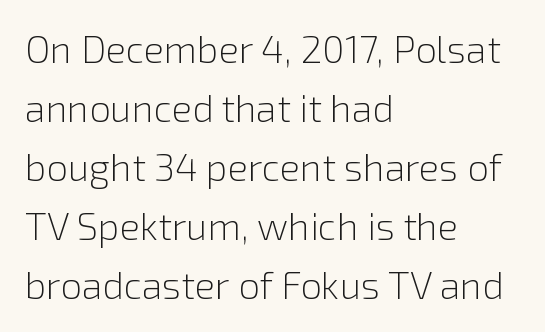
If you drew a ruler down the left edge, every line would touch it. The letters advance in unequal steps, a hallmark of proportional type. Observe the ordinary spacing: letters are neighbours, not strangers. In terms of posture, this sample is upright. Quick note: underline off.
